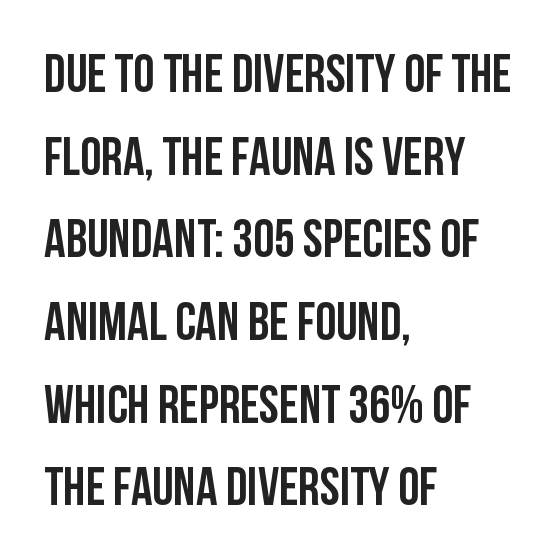
Q: Is the text italic (slanted)? A: No, it is upright.
Q: Is the typeface a serif or a sans-serif typeface? A: Sans-serif.
Q: Is the text underlined? A: No.
Q: How is the paragraph aligned? A: Left-aligned.
Q: Is the spacing between letters normal or unusually wide? A: Normal.
Q: Is the spacing between lines tight, normal or loose? A: Normal.
Q: Width (condensed, normal, or wide)? A: Condensed.
Q: Stroke contrast? A: Low.
Q: x-height? A: Large.
Q: Monospaced? A: No.
